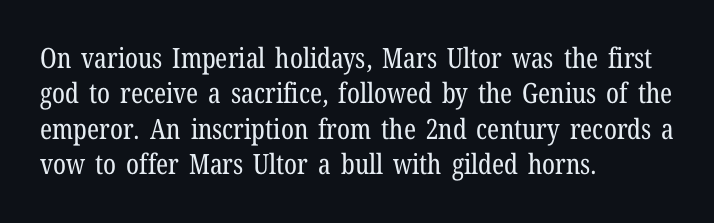
Q: Is the text bold? A: No.
Q: Is the text italic (slanted)? A: No, it is upright.
Q: Is the typeface a serif or a sans-serif typeface? A: Serif.
Q: Is the text underlined? A: No.
Q: How is the paragraph aligned? A: Left-aligned.
Q: Is the spacing between letters normal or unusually wide? A: Normal.
Q: Is the spacing between lines tight, normal or loose? A: Normal.
Q: Width (condensed, normal, or wide)? A: Condensed.
Q: Stroke contrast? A: Low.
Q: x-height? A: Medium.
Q: Monospaced? A: No.
